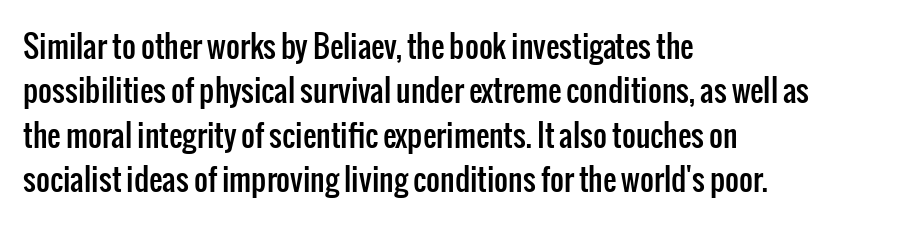
{"serif": "no", "italic": "no", "width": "condensed", "stroke_contrast": "low", "x_height": "medium", "monospaced": "no", "underline": "no", "align": "left", "line_spacing": "normal", "line_spacing_ratio": 1.48, "letter_spacing": "normal", "letter_spacing_em": 0.0, "glyph_px": 30}
